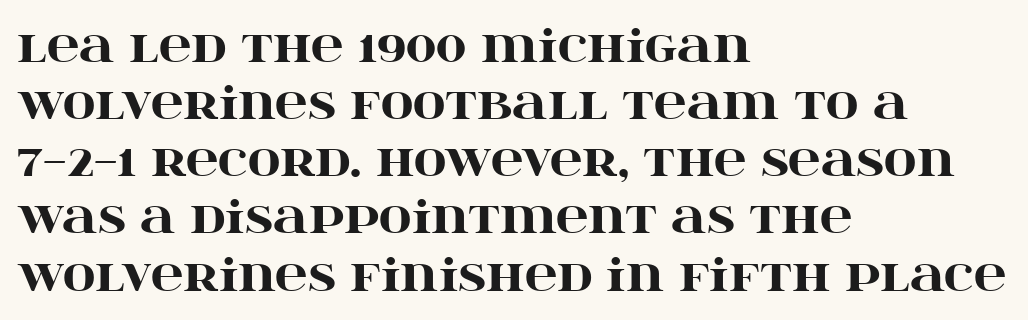
{"serif": "yes", "italic": "no", "bold": "yes", "weight": "heavy", "width": "wide", "stroke_contrast": "high", "x_height": "large", "monospaced": "no", "underline": "no", "align": "left", "line_spacing": "normal", "line_spacing_ratio": 1.27, "letter_spacing": "normal", "letter_spacing_em": 0.0, "glyph_px": 45}
